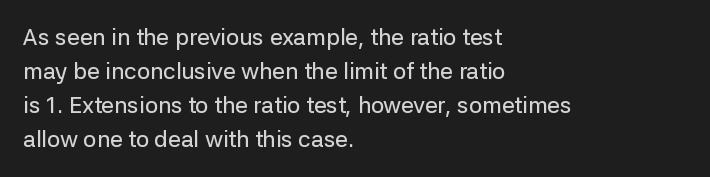
{"italic": "no", "underline": "no", "align": "left", "line_spacing": "normal", "line_spacing_ratio": 1.48, "letter_spacing": "normal", "letter_spacing_em": 0.0, "glyph_px": 23}
